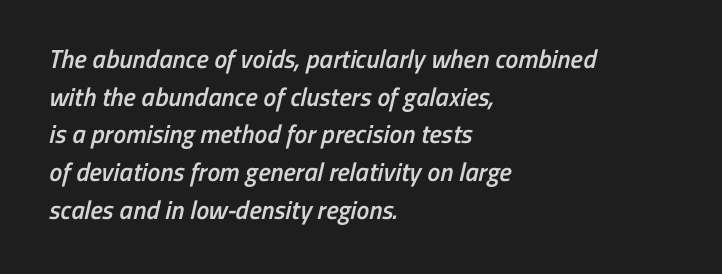
Q: Is the text bold? A: Semi-bold.
Q: Is the text underlined? A: No.
Q: How is the paragraph aligned? A: Left-aligned.
Q: Is the spacing between letters normal or unusually wide? A: Normal.
Q: Is the spacing between lines tight, normal or loose? A: Normal.
